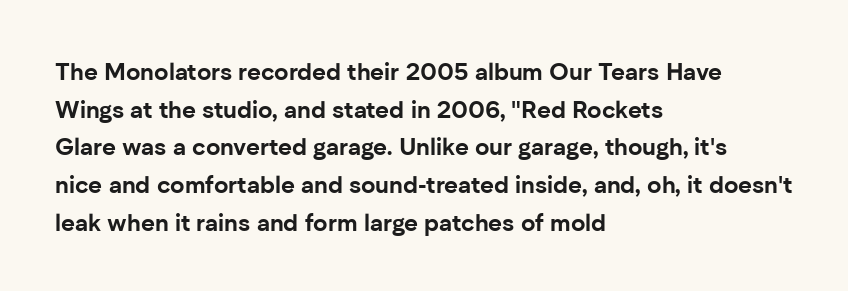
{"italic": "no", "bold": "yes", "underline": "no", "align": "left", "line_spacing": "normal", "line_spacing_ratio": 1.57, "letter_spacing": "normal", "letter_spacing_em": 0.0, "glyph_px": 24}
